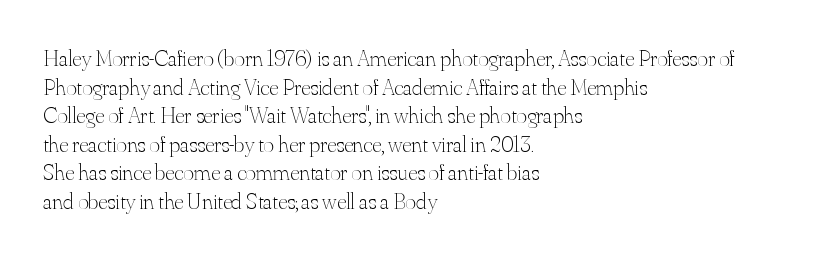
{"italic": "no", "bold": "no", "underline": "no", "align": "left", "line_spacing_ratio": 1.24, "letter_spacing": "normal", "letter_spacing_em": 0.0, "glyph_px": 23}
